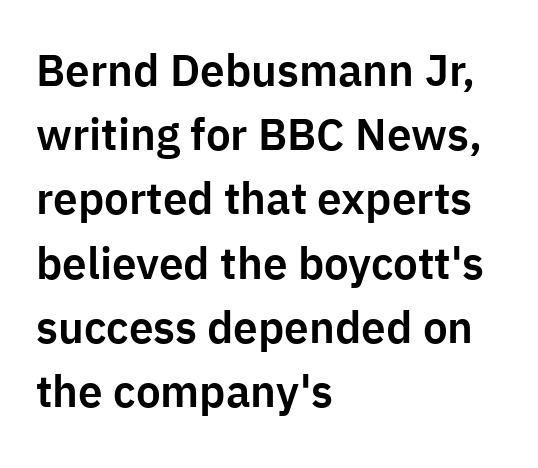
Q: Is the text italic (slanted)? A: No, it is upright.
Q: Is the typeface a serif or a sans-serif typeface? A: Sans-serif.
Q: Is the text underlined? A: No.
Q: How is the paragraph aligned? A: Left-aligned.
Q: Is the spacing between letters normal or unusually wide? A: Normal.
Q: Is the spacing between lines tight, normal or loose? A: Normal.
Q: Width (condensed, normal, or wide)? A: Normal.
Q: Stroke contrast? A: Low.
Q: x-height? A: Medium.
Q: Monospaced? A: No.
